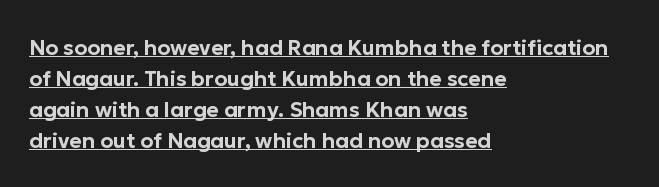
Q: Is the text italic (slanted)? A: No, it is upright.
Q: Is the text underlined? A: Yes.
Q: How is the paragraph aligned? A: Left-aligned.
Q: Is the spacing between letters normal or unusually wide? A: Normal.
Q: Is the spacing between lines tight, normal or loose? A: Normal.
